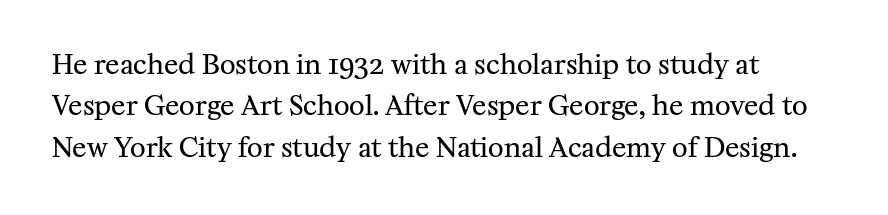
These lines sit exactly where default settings would place them. Rule under the text: the space is simply empty. A typesetter would call this zero additional tracking. Designer's note — italics off, roman on. The cut favours lightness, reaching ordinary text weight at its darkest.
